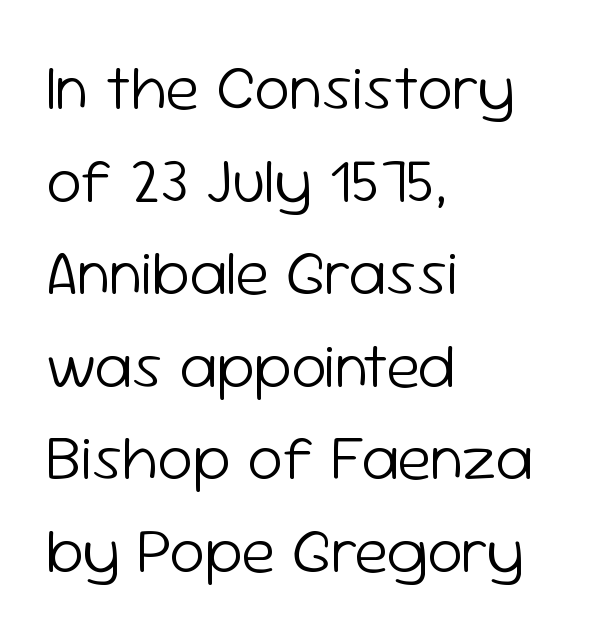
The image shows 63 px light sans-serif type, upright; set left-aligned, normal line spacing (1.47x), normal letter spacing, not underlined; low stroke contrast and a medium x-height.
